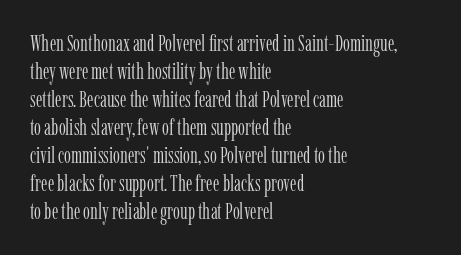
No extra ink here — the face is not bold. Students, observe: this is what conventionally led text looks like. Visually the block forms a straight wall on the left and a jagged coastline on the right. Clear beneath every line of the passage.
